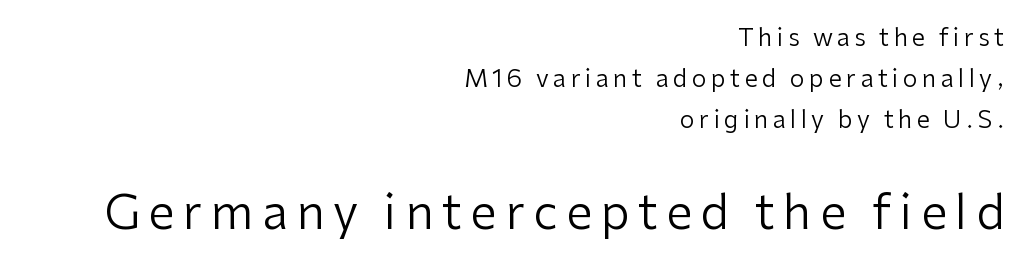
The image shows 47 px regular-weight sans-serif type, upright; set right-aligned, normal line spacing (1.7x), not underlined; the second (bottom) block is 1.96x larger; low stroke contrast and a medium x-height.
